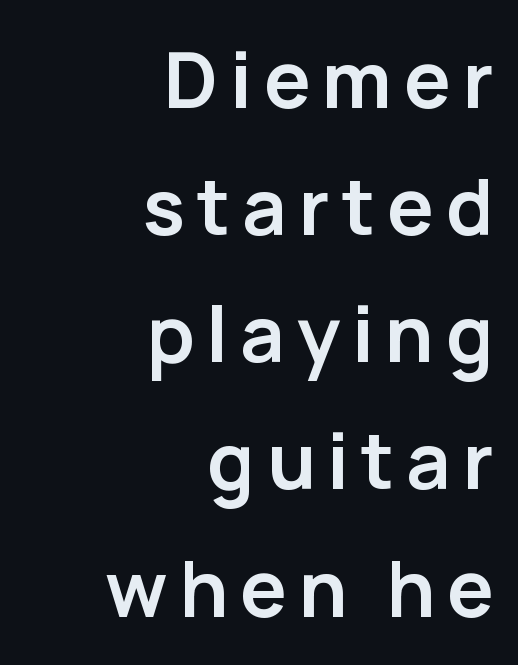
{"serif": "no", "italic": "no", "bold": "yes", "weight": "semibold", "width": "normal", "stroke_contrast": "low", "x_height": "medium", "monospaced": "no", "underline": "no", "align": "right", "line_spacing": "normal", "line_spacing_ratio": 1.63, "glyph_px": 78}
